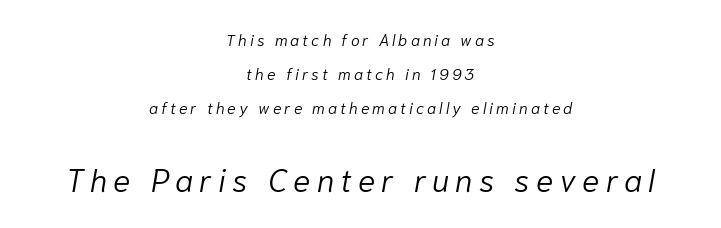
Q: Is the text bold? A: No.
Q: Is the text italic (slanted)? A: Yes, it leans right by about 10 degrees.
Q: Is the text underlined? A: No.
Q: How is the paragraph aligned? A: Centered.
Q: Is the spacing between lines tight, normal or loose? A: Loose.
Q: Which block of text is set in a larger size, the first (top) or the second (bottom)? A: The second (bottom) one.
Q: Width (condensed, normal, or wide)? A: Normal.
Q: Stroke contrast? A: Low.
Q: x-height? A: Medium.
Q: Monospaced? A: No.
